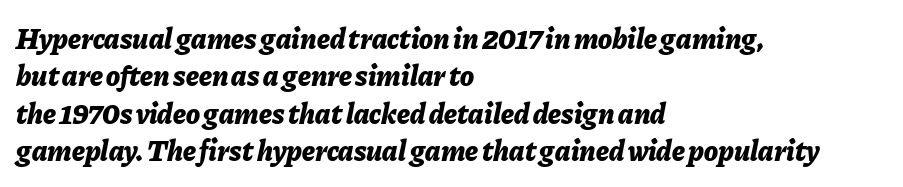
Q: Is the text bold? A: Yes.
Q: Is the text italic (slanted)? A: Yes, it leans right by about 11 degrees.
Q: Is the text underlined? A: No.
Q: How is the paragraph aligned? A: Left-aligned.
Q: Is the spacing between letters normal or unusually wide? A: Normal.
Q: Is the spacing between lines tight, normal or loose? A: Normal.
Q: Width (condensed, normal, or wide)? A: Normal.
Q: Stroke contrast? A: Low.
Q: x-height? A: Medium.
Q: Monospaced? A: No.
